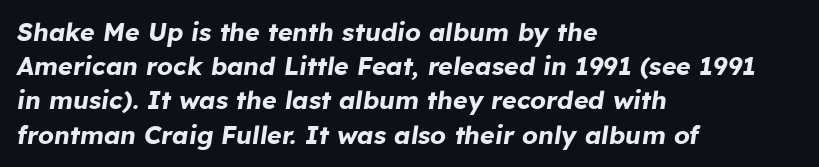
The image shows 25 px bold type, italic (leaning right); set left-aligned, normal line spacing (1.37x), normal letter spacing, not underlined.
